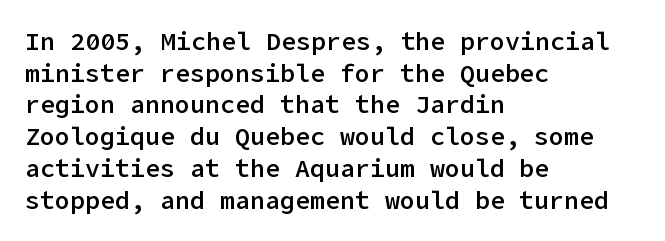
Q: Is the text bold? A: Semi-bold.
Q: Is the text italic (slanted)? A: No, it is upright.
Q: Is the text underlined? A: No.
Q: How is the paragraph aligned? A: Left-aligned.
Q: Is the spacing between letters normal or unusually wide? A: Normal.
Q: Is the spacing between lines tight, normal or loose? A: Normal.
